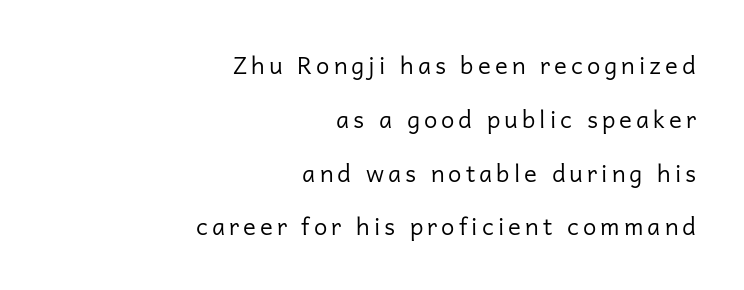
The strokes are not fattened; the text isn't bold. Anything drawn beneath the words? Only blank space. The specimen reads as upright at a glance. Honestly, the rows look like they've been pulled way apart. Which margin do the lines hug? The right one — the left edge is uneven.
